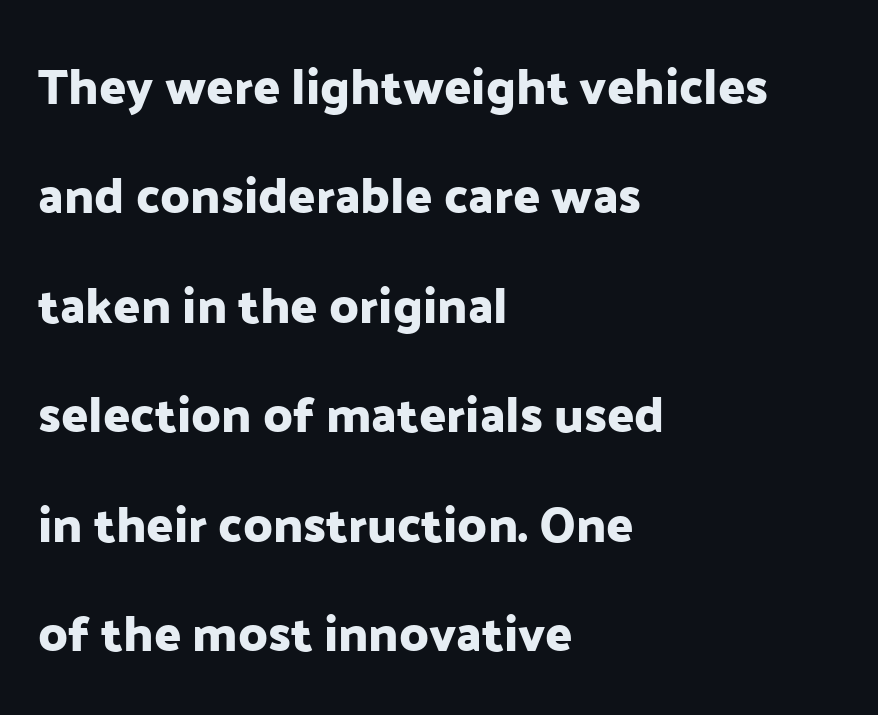
The image shows 50 px sans-serif type, upright; set left-aligned, loose line spacing (2.19x), normal letter spacing, not underlined; low stroke contrast and a medium x-height.
